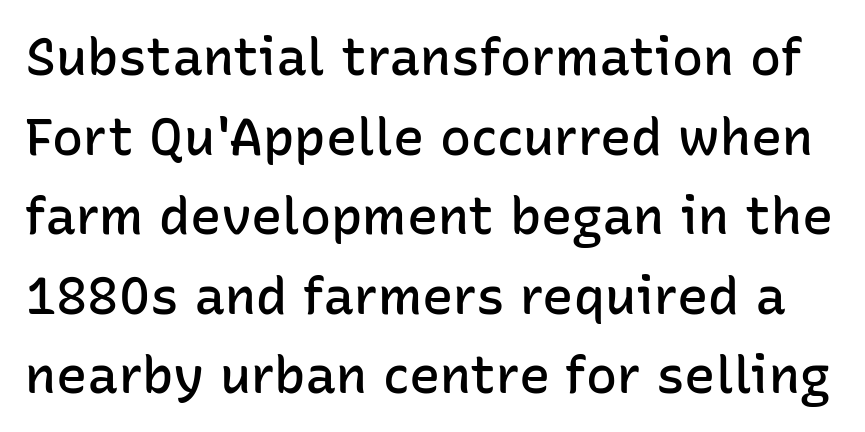
The image shows 52 px semibold sans-serif type, upright; set normal line spacing (1.53x), normal letter spacing, not underlined; low stroke contrast and a medium x-height.
